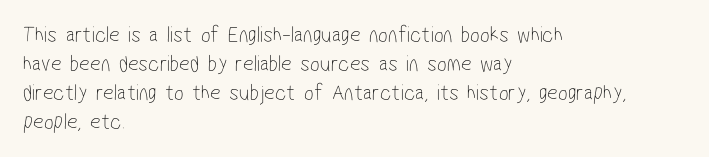
{"bold": "no", "underline": "no", "align": "left", "line_spacing": "normal", "line_spacing_ratio": 1.26, "letter_spacing": "normal", "letter_spacing_em": 0.0, "glyph_px": 23}
